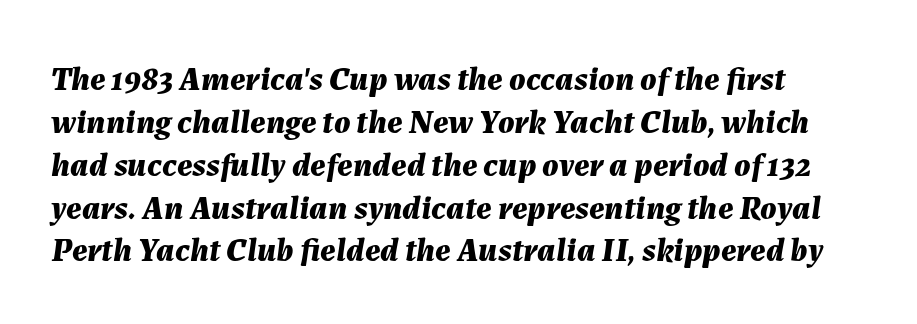
Q: Is the text bold? A: Yes.
Q: Is the text italic (slanted)? A: Yes, it leans right by about 7 degrees.
Q: Is the text underlined? A: No.
Q: Is the spacing between letters normal or unusually wide? A: Normal.
Q: Is the spacing between lines tight, normal or loose? A: Normal.
Q: Width (condensed, normal, or wide)? A: Normal.
Q: Stroke contrast? A: Medium.
Q: x-height? A: Medium.
Q: Monospaced? A: No.
